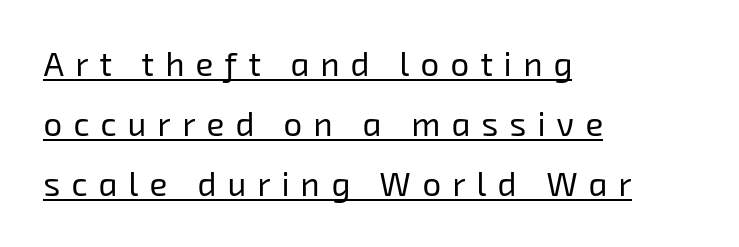
The image shows 33 px regular-weight sans-serif type; set left-aligned, line spacing 1.82x, unusually wide letter spacing (+0.34 em), underlined; low stroke contrast and a medium x-height.
